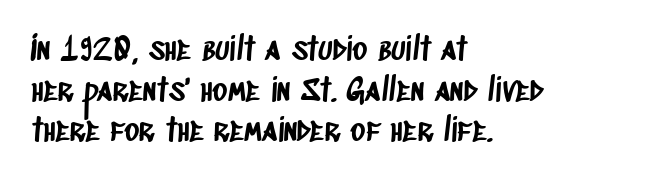
The image shows 32 px condensed sans-serif type; set left-aligned, normal line spacing (1.27x), normal letter spacing, not underlined; low stroke contrast and a large x-height.
